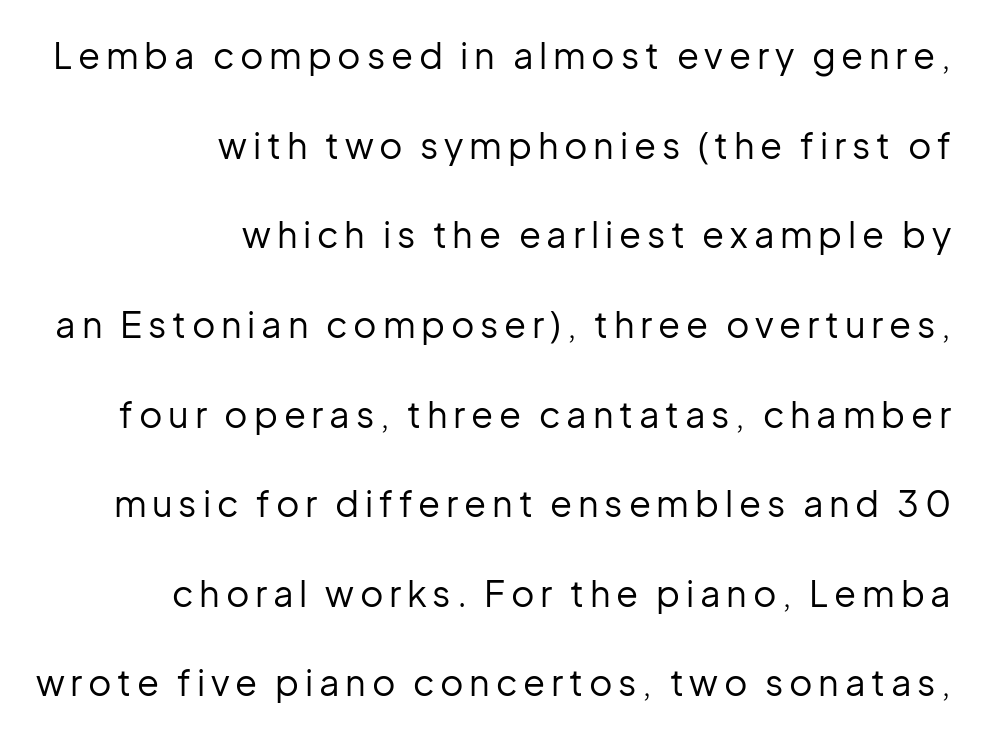
This rendering features lettering with no underline. The weight tops out at a normal text grade. One-word summary of the alignment: right. Ascenders rise straight up at ninety degrees.
